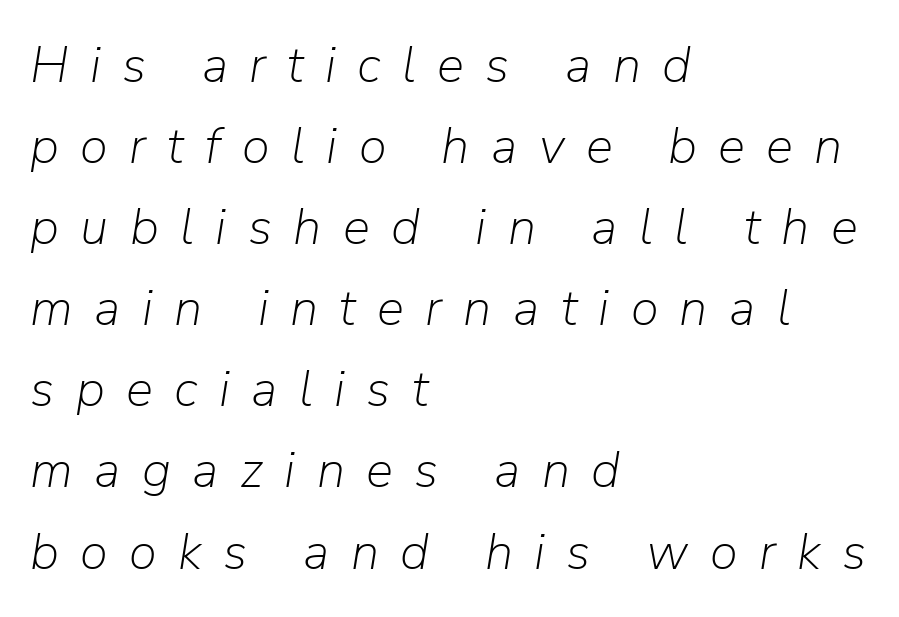
{"italic": "yes", "lean": "right", "slant_degrees": 9, "bold": "no", "weight": "light", "width": "normal", "stroke_contrast": "low", "x_height": "medium", "monospaced": "no", "underline": "no", "align": "left", "line_spacing": "normal", "line_spacing_ratio": 1.59, "letter_spacing": "wide", "letter_spacing_em": 0.42, "glyph_px": 51}
